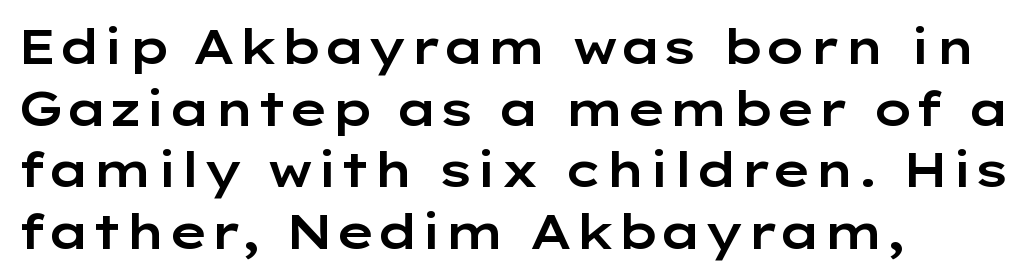
Serifs: no, the terminals of the letterforms are clean. Here the designer chose a conventional face with non-uniform glyph widths. Short note: letters normally spaced. A student would call this left alignment; a typographer would say flush left, rag right. Letters rest on an invisible, unmarked baseline.
